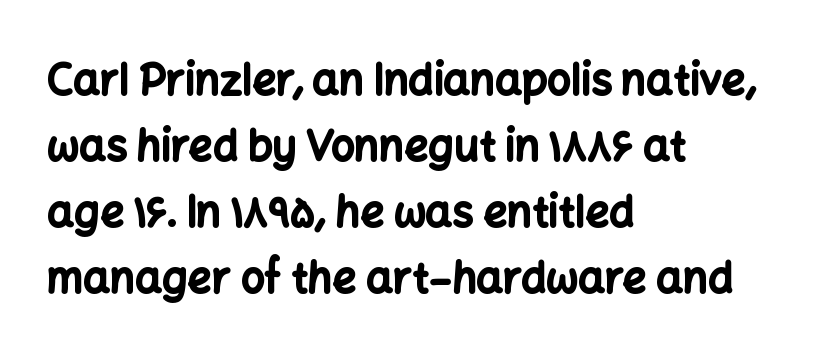
The image shows 42 px bold sans-serif type, upright; set left-aligned, normal line spacing (1.57x), normal letter spacing, not underlined; low stroke contrast and a medium x-height.
